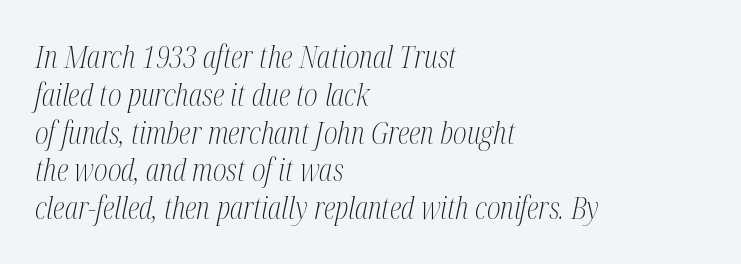
The lines are quadded left. What's the leading like? Ordinary, nothing unusual. Unmarked baselines from the first word to the last. The passage shown is typed in a proportional face where columns would drift. How are the letters spaced? Ordinarily, with no added tracking.
